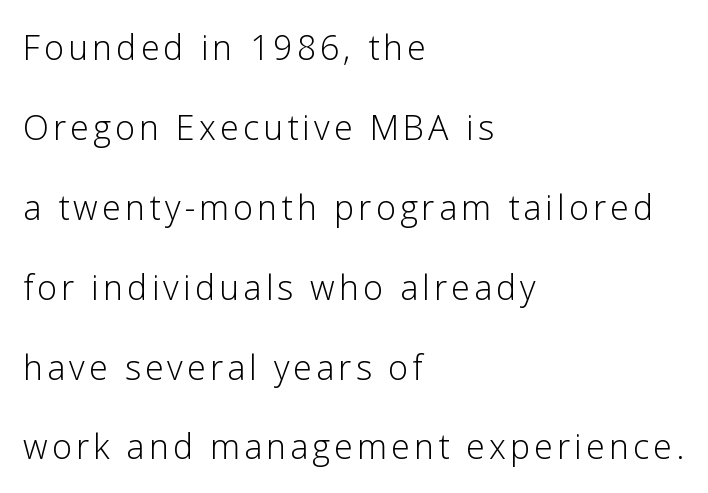
{"serif": "no", "italic": "no", "bold": "no", "weight": "light", "width": "normal", "stroke_contrast": "low", "x_height": "medium", "monospaced": "no", "underline": "no", "align": "left", "line_spacing": "loose", "line_spacing_ratio": 2.35, "glyph_px": 34}
